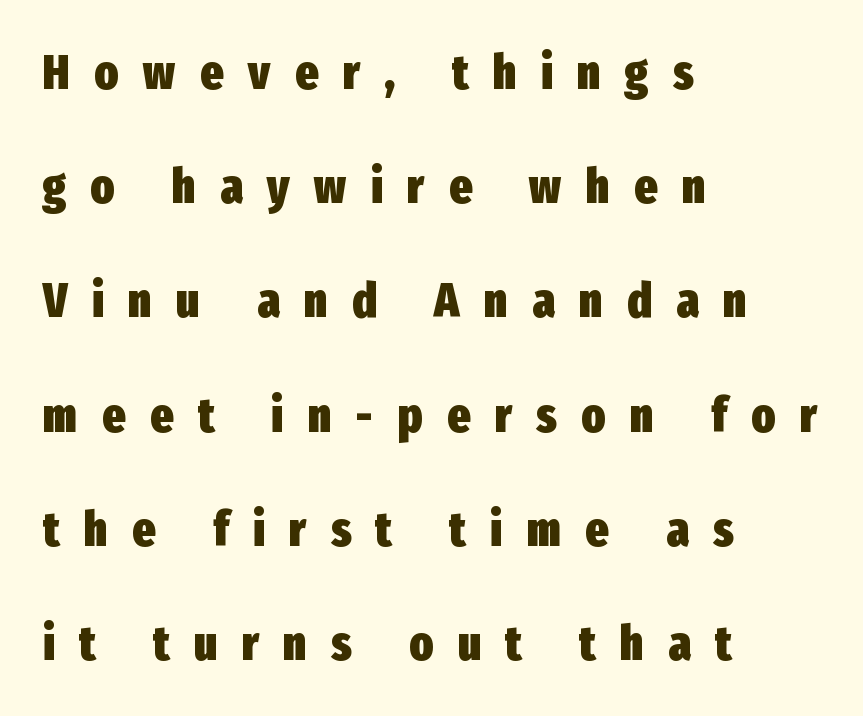
The image shows 49 px heavy, condensed sans-serif type, upright; set left-aligned, loose line spacing (2.33x), unusually wide letter spacing (+0.5 em), not underlined; low stroke contrast and a medium x-height.
